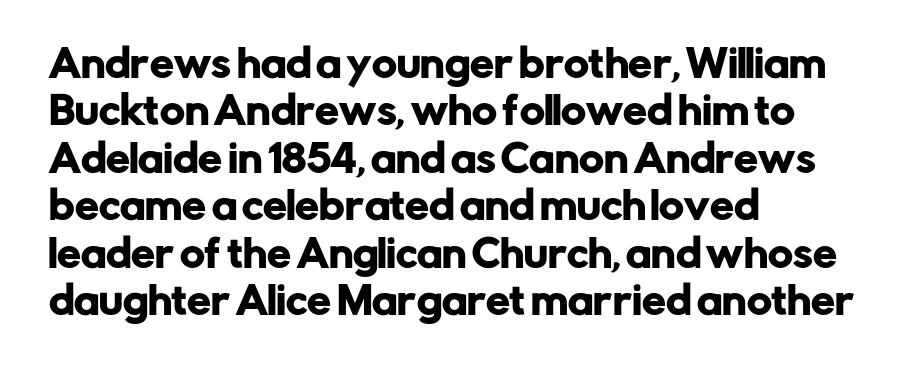
{"serif": "no", "italic": "no", "width": "normal", "stroke_contrast": "low", "x_height": "medium", "monospaced": "no", "underline": "no", "align": "left", "line_spacing": "normal", "line_spacing_ratio": 1.25, "letter_spacing": "normal", "letter_spacing_em": 0.0, "glyph_px": 38}
